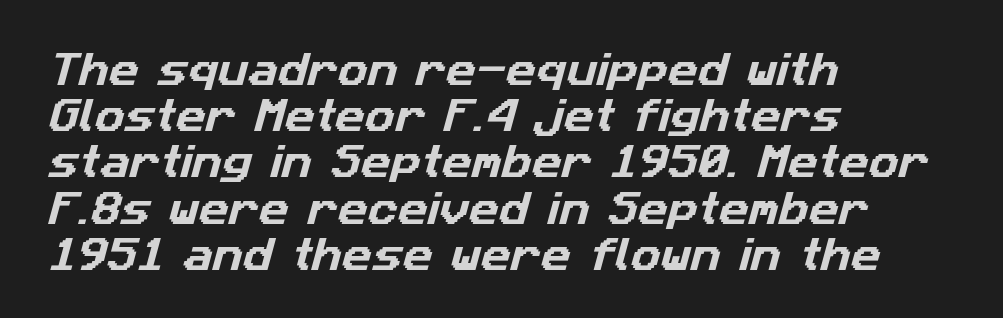
The type is set solid horizontally, with unmodified tracking. The leading is moderate, giving the passage an even texture. Serif or sans? Sans — the stroke terminals are bare. Which margin do the lines hug? The left one — the right edge is uneven. Nobody drew a line under any word here.
